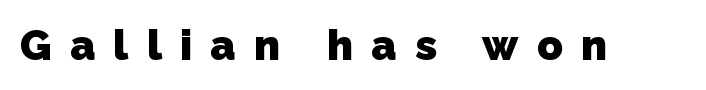
The image shows 42 px heavy sans-serif type; set unusually wide letter spacing (+0.44 em), not underlined; low stroke contrast and a medium x-height.
